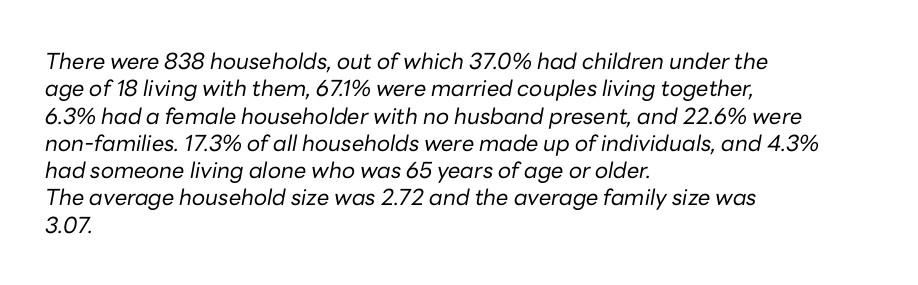
The image shows 22 px text type, italic (leaning right); set left-aligned, line spacing 1.24x, normal letter spacing, not underlined.
